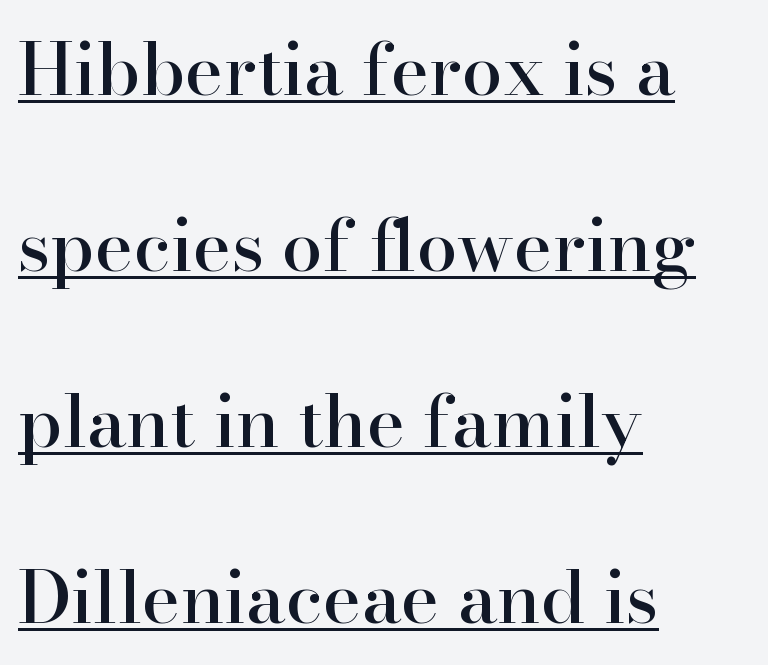
{"serif": "yes", "italic": "no", "width": "normal", "stroke_contrast": "high", "x_height": "small", "monospaced": "no", "underline": "yes", "align": "left", "line_spacing": "loose", "line_spacing_ratio": 2.41, "letter_spacing": "normal", "letter_spacing_em": 0.0, "glyph_px": 73}
